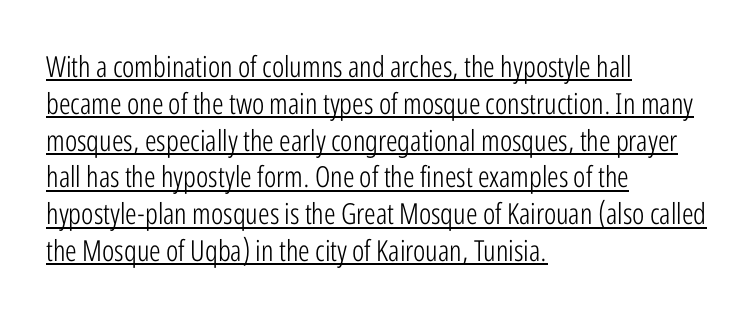
Q: Is the text bold? A: No.
Q: Is the text italic (slanted)? A: No, it is upright.
Q: Is the typeface a serif or a sans-serif typeface? A: Sans-serif.
Q: Is the text underlined? A: Yes.
Q: How is the paragraph aligned? A: Left-aligned.
Q: Is the spacing between letters normal or unusually wide? A: Normal.
Q: Is the spacing between lines tight, normal or loose? A: Normal.
Q: Width (condensed, normal, or wide)? A: Condensed.
Q: Stroke contrast? A: Low.
Q: x-height? A: Medium.
Q: Monospaced? A: No.
